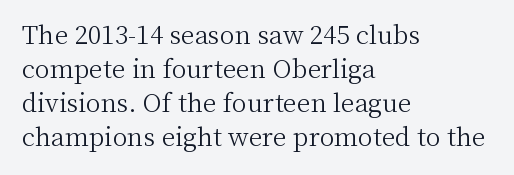
{"italic": "no", "bold": "no", "underline": "no", "align": "left", "line_spacing": "normal", "line_spacing_ratio": 1.36, "letter_spacing": "normal", "letter_spacing_em": 0.0, "glyph_px": 25}
